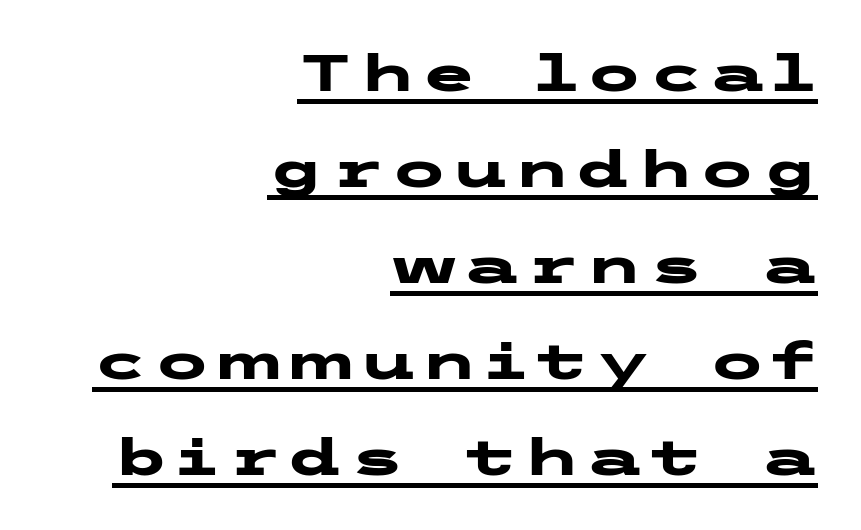
Caption: bold face, heavy strokes. Designer's note — italics off, roman on. Every row of glyphs terminates at an identical x-position on the right. Descenders here cross a horizontal rule under the line. Each letter's strokes conclude bluntly, with no projecting serifs.
